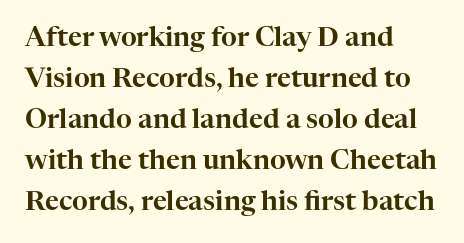
The image shows 27 px text type, upright; set left-aligned, normal line spacing (1.52x), normal letter spacing, not underlined.
